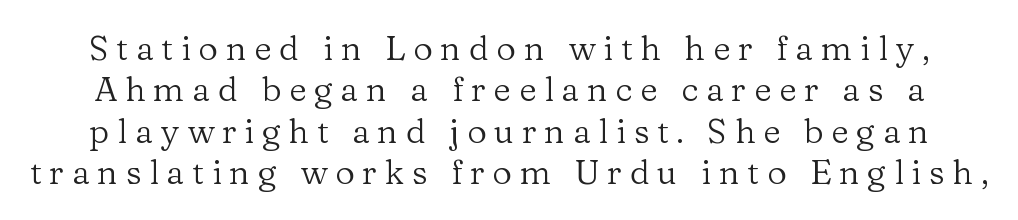
The image shows 34 px regular-weight serif type, upright; set line spacing 1.22x, unusually wide letter spacing (+0.23 em), not underlined; low stroke contrast and a medium x-height.
